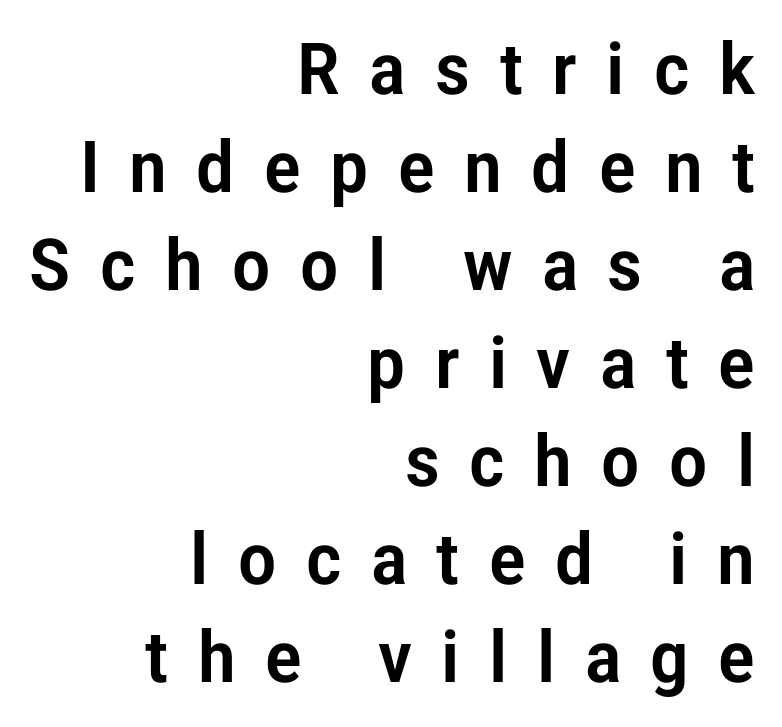
The image shows 72 px condensed sans-serif type, upright; set right-aligned, normal line spacing (1.36x), unusually wide letter spacing (+0.41 em), not underlined; low stroke contrast and a medium x-height.
